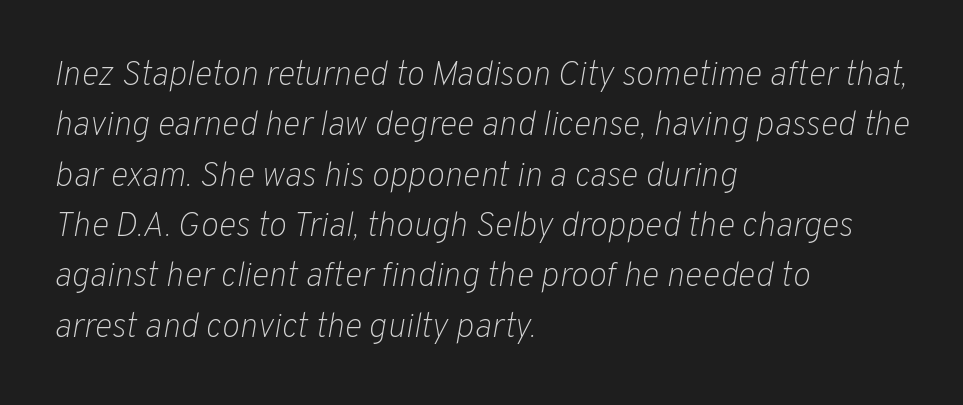
Q: Is the text bold? A: No.
Q: Is the text italic (slanted)? A: Yes, it leans right by about 10 degrees.
Q: Is the text underlined? A: No.
Q: How is the paragraph aligned? A: Left-aligned.
Q: Is the spacing between letters normal or unusually wide? A: Normal.
Q: Is the spacing between lines tight, normal or loose? A: Normal.
Q: Width (condensed, normal, or wide)? A: Normal.
Q: Stroke contrast? A: Low.
Q: x-height? A: Medium.
Q: Monospaced? A: No.
